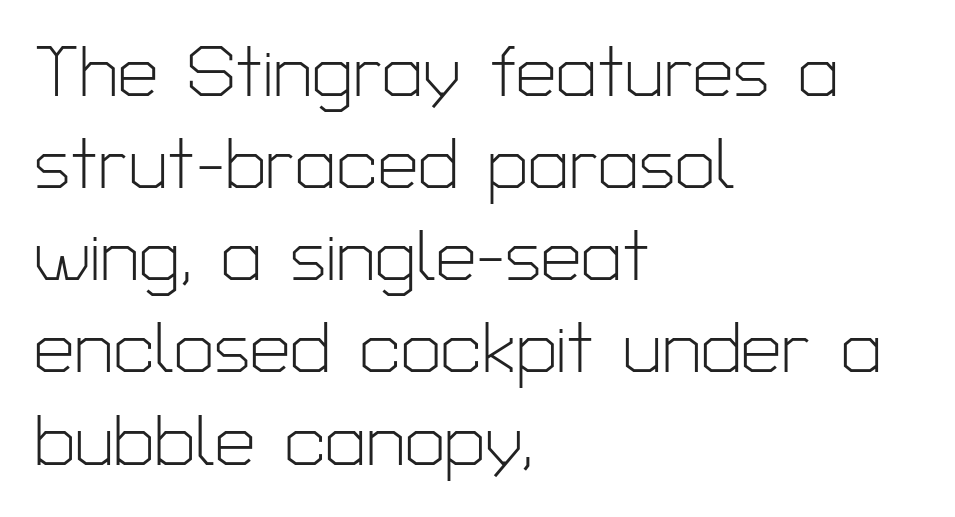
The image shows 72 px light sans-serif type, upright; set left-aligned, normal line spacing (1.28x), normal letter spacing, not underlined; low stroke contrast and a medium x-height.
